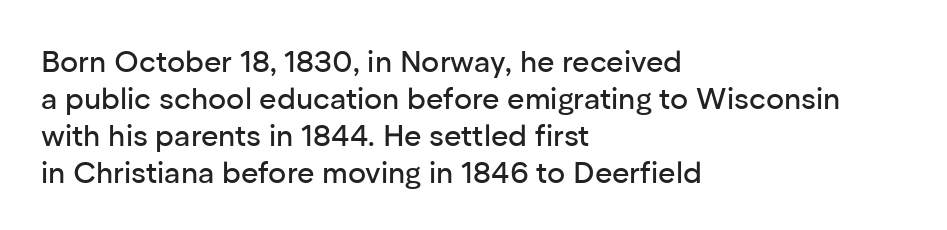
The image shows 30 px sans-serif type, upright; set left-aligned, line spacing 1.23x, normal letter spacing, not underlined; low stroke contrast and a medium x-height.
